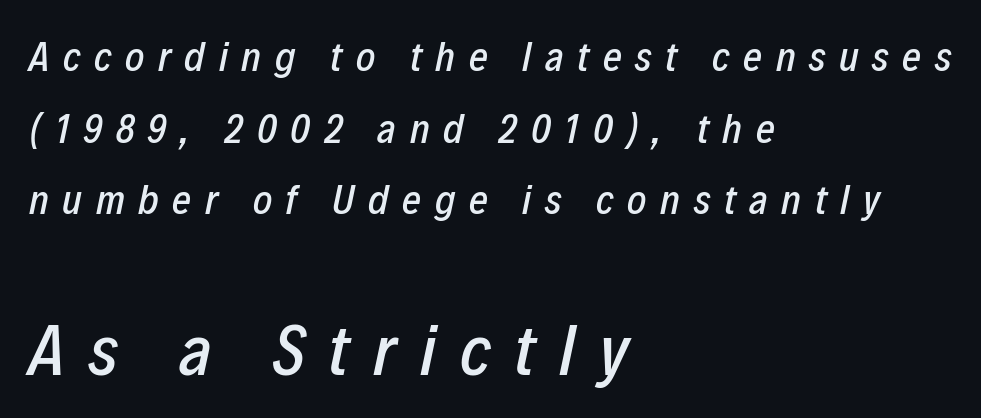
The image shows 72 px condensed type, italic (leaning right); set left-aligned, line spacing 1.75x, unusually wide letter spacing (+0.33 em), not underlined; the second (bottom) block is 1.76x larger; low stroke contrast and a medium x-height.
